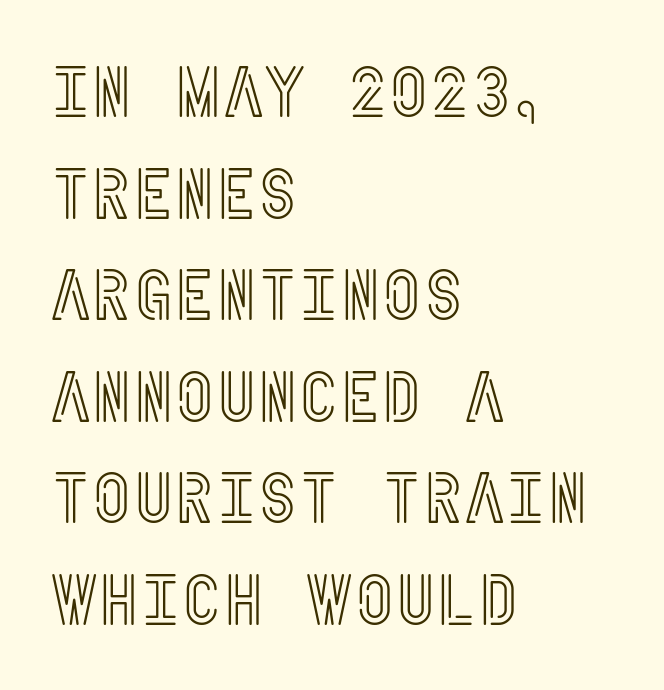
The image shows 71 px condensed type, upright; set left-aligned, normal line spacing (1.43x), normal letter spacing, not underlined; a large x-height.
